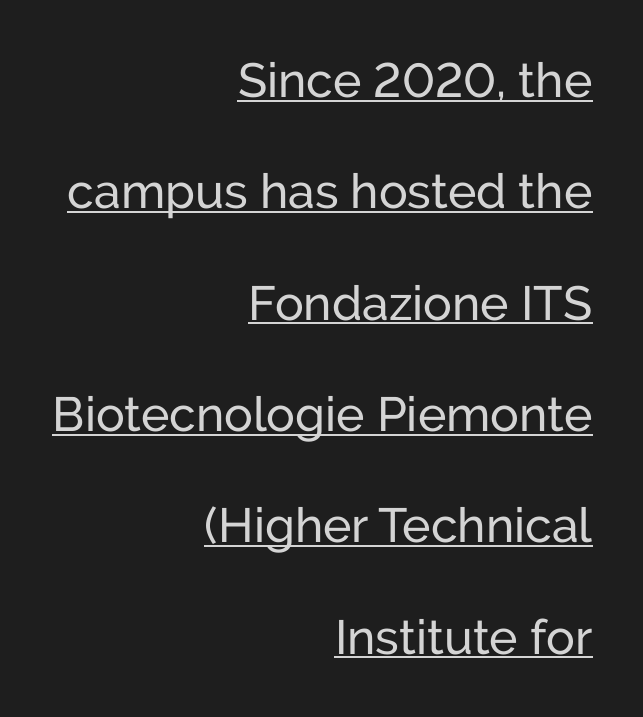
Honestly, the letter spacing is just normal — you wouldn't notice it. The letters advance in unequal steps, a hallmark of proportional type. Are there feet on the stems? There aren't — it's a sans. Line ends are locked; line starts wander.
